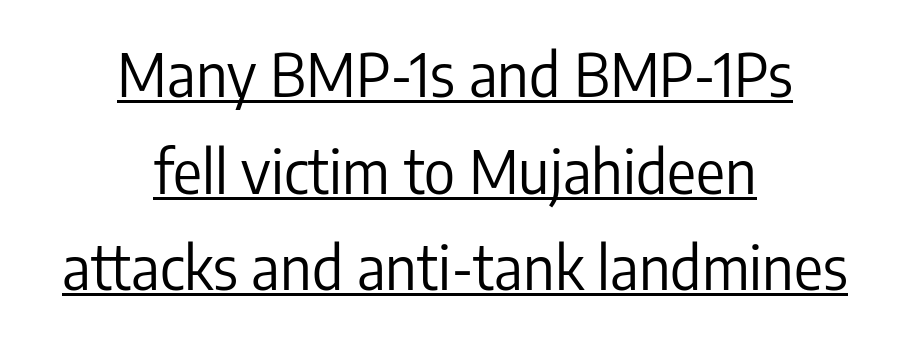
The image shows 60 px regular-weight, condensed sans-serif type, upright; set centered, normal line spacing (1.61x), normal letter spacing, underlined; low stroke contrast and a medium x-height.
